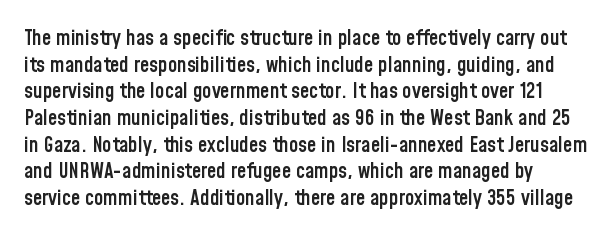
{"italic": "no", "bold": "semi", "underline": "no", "align": "left", "line_spacing": "normal", "line_spacing_ratio": 1.27, "letter_spacing": "normal", "letter_spacing_em": 0.0, "glyph_px": 21}
